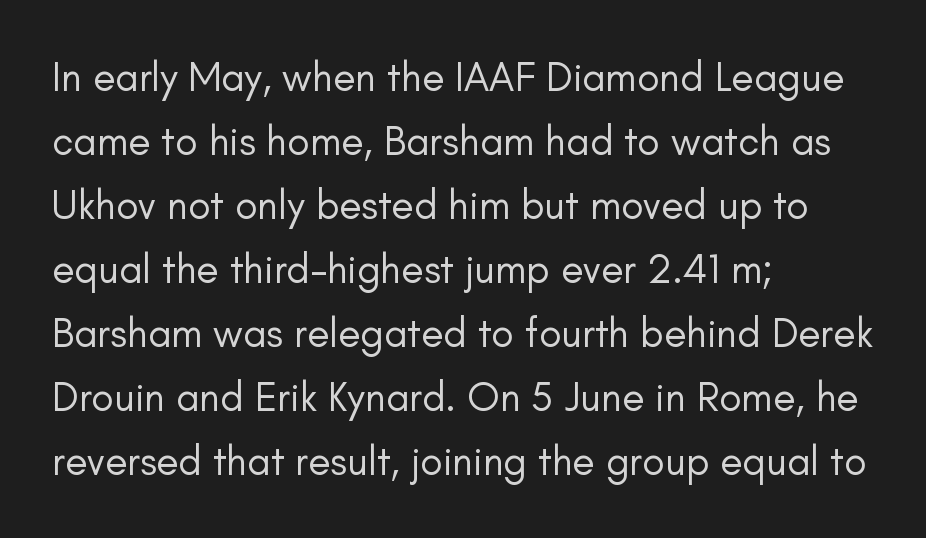
The image shows 41 px regular-weight sans-serif type, upright; set left-aligned, normal line spacing (1.56x), normal letter spacing, not underlined; low stroke contrast and a small x-height.
